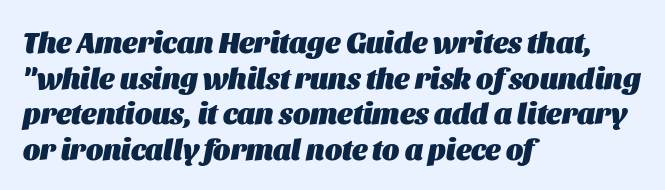
The image shows 29 px heavy type, italic (leaning right); set left-aligned, line spacing 1.23x, normal letter spacing, not underlined; medium stroke contrast and a large x-height.
